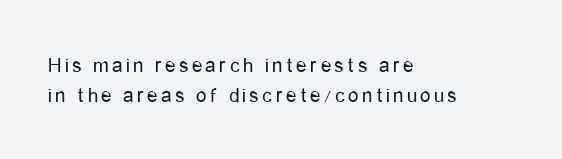
{"italic": "no", "bold": "no", "underline": "no", "align": "left", "line_spacing": "normal", "line_spacing_ratio": 1.41, "glyph_px": 21}
